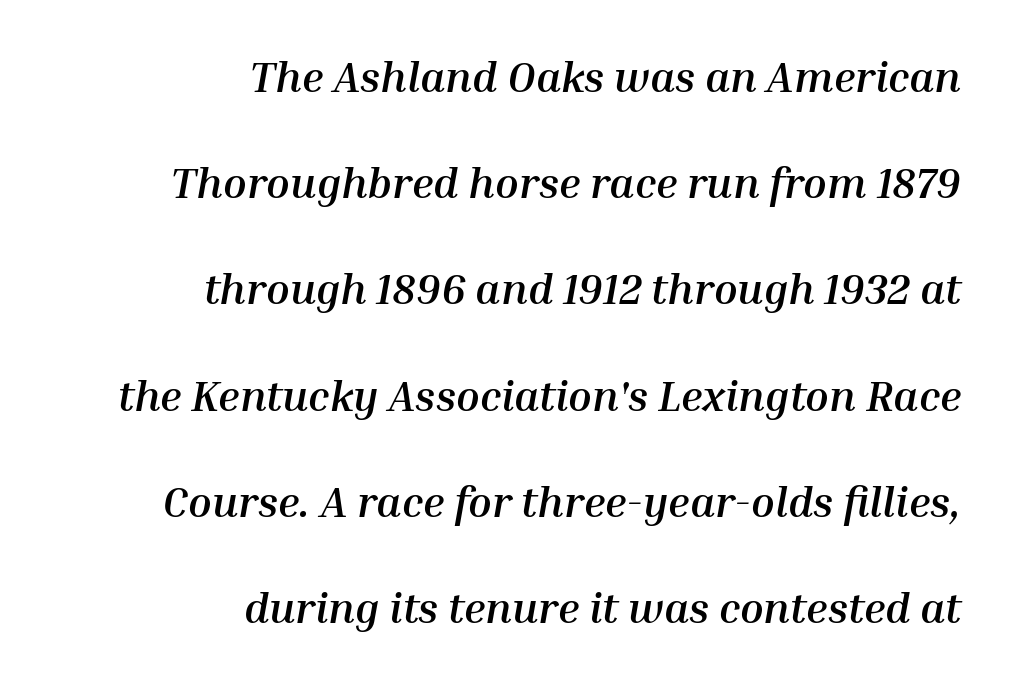
Honestly, there is no underline to notice here at all. This is heavy type, rendered in bold. Right-aligned paragraph, ragged on the left. The designer dialed line spacing up above the default. The gaps between neighbouring characters are ordinary and unremarkable. Varying glyph widths throughout — classic text-font behaviour.
